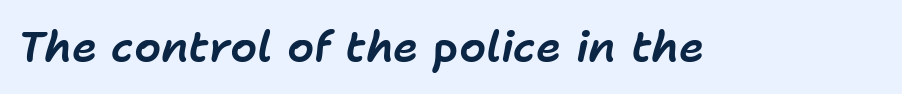
The image shows 43 px text type, italic (leaning right); set normal letter spacing, not underlined; low stroke contrast and a medium x-height.
